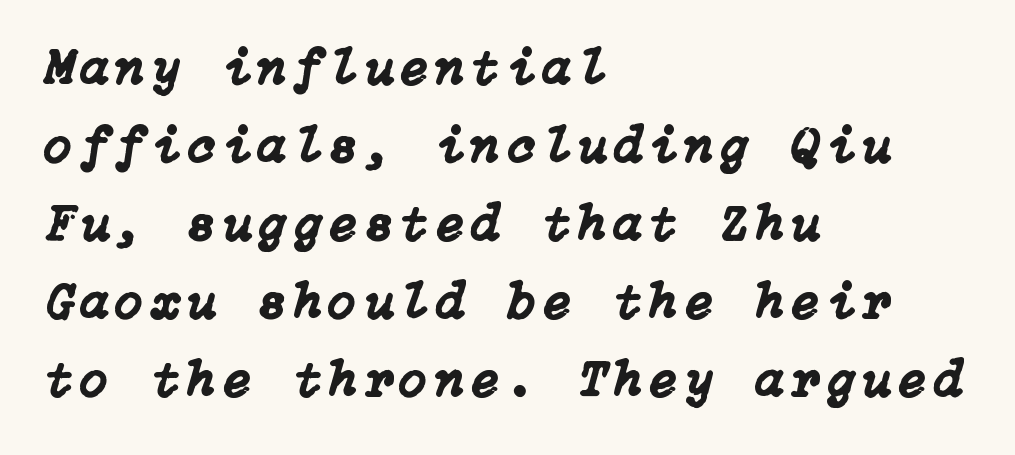
The image shows 51 px text type, italic (leaning right); set left-aligned, normal line spacing (1.53x), not underlined; low stroke contrast and a medium x-height.
